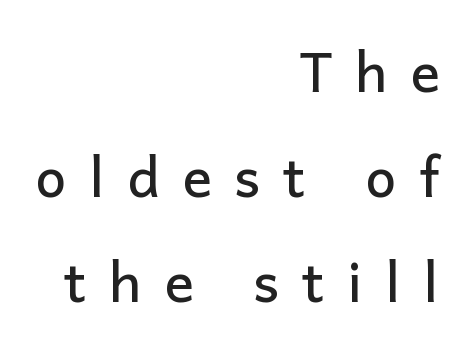
Q: Is the text italic (slanted)? A: No, it is upright.
Q: Is the typeface a serif or a sans-serif typeface? A: Sans-serif.
Q: Is the text underlined? A: No.
Q: How is the paragraph aligned? A: Right-aligned.
Q: Is the spacing between letters normal or unusually wide? A: Unusually wide.
Q: Is the spacing between lines tight, normal or loose? A: Loose.
Q: Width (condensed, normal, or wide)? A: Normal.
Q: Stroke contrast? A: Low.
Q: x-height? A: Medium.
Q: Monospaced? A: No.
